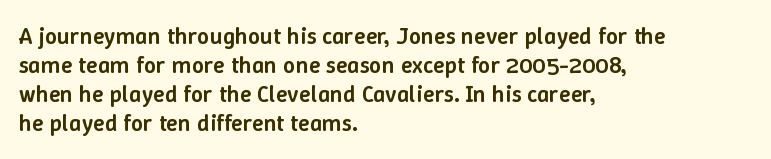
{"italic": "no", "bold": "semi", "underline": "no", "align": "left", "line_spacing_ratio": 1.21, "letter_spacing": "normal", "letter_spacing_em": 0.0, "glyph_px": 24}
